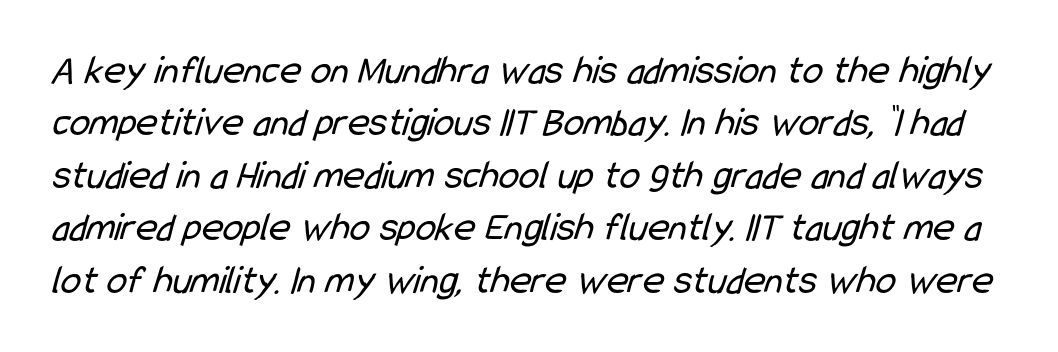
Q: Is the text bold? A: No.
Q: Is the typeface a serif or a sans-serif typeface? A: Sans-serif.
Q: Is the text underlined? A: No.
Q: Is the spacing between letters normal or unusually wide? A: Normal.
Q: Is the spacing between lines tight, normal or loose? A: Normal.
Q: Width (condensed, normal, or wide)? A: Condensed.
Q: Stroke contrast? A: Low.
Q: x-height? A: Medium.
Q: Monospaced? A: No.
